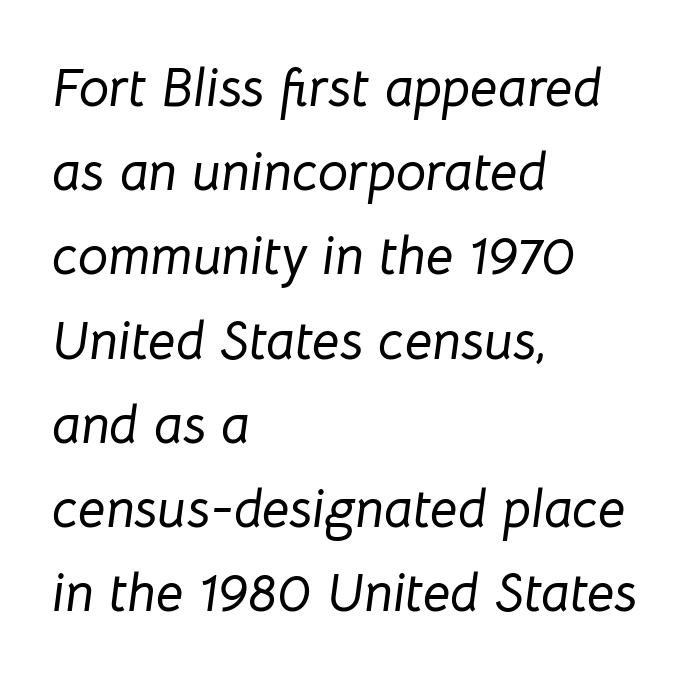
{"italic": "yes", "lean": "right", "slant_degrees": 8, "width": "normal", "stroke_contrast": "low", "x_height": "medium", "monospaced": "no", "underline": "no", "align": "left", "line_spacing": "normal", "line_spacing_ratio": 1.56, "letter_spacing": "normal", "letter_spacing_em": 0.0, "glyph_px": 54}
